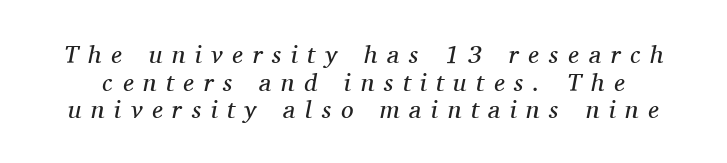
The image shows 25 px text type, italic (leaning right); set tight line spacing (1.11x), unusually wide letter spacing (+0.39 em), not underlined.
